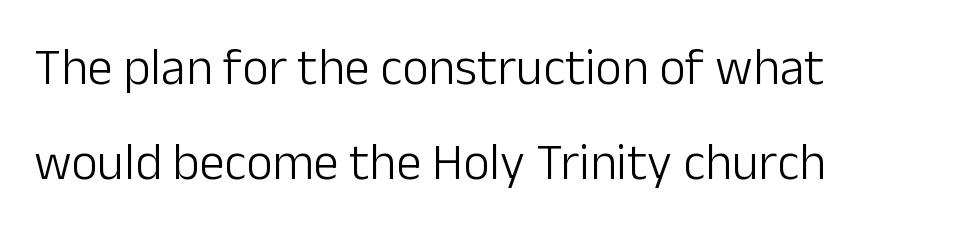
Underlining? Definitely not there. These lines are set flush left with a ragged right edge. Is this a fixed-width face? No — the glyphs have proportional, varying widths. You can tell it's not italic because the verticals are truly vertical. How are the letters spaced? Ordinarily, with no added tracking. Stems here are at most as thick as an everyday book face.
